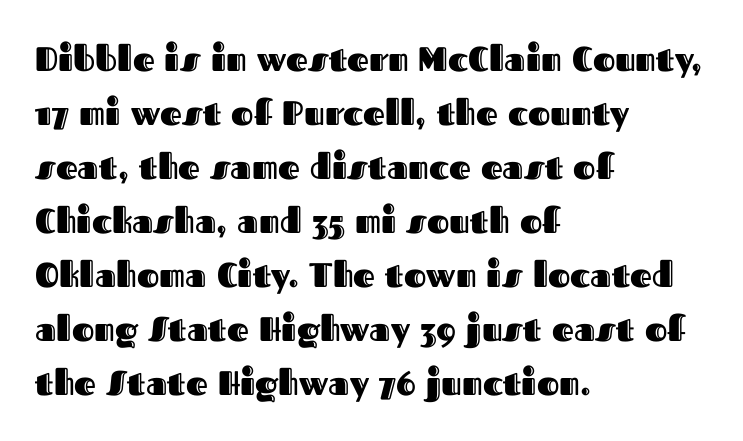
The image shows 34 px text type, upright; set left-aligned, normal line spacing (1.59x), normal letter spacing, not underlined; a medium x-height.
